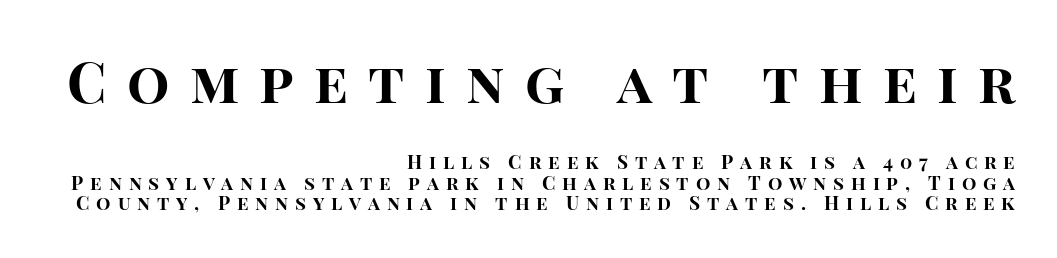
{"serif": "no", "italic": "no", "bold": "yes", "weight": "bold", "width": "normal", "stroke_contrast": "high", "x_height": "large", "monospaced": "no", "underline": "no", "align": "right", "line_spacing": "tight", "line_spacing_ratio": 1.09, "letter_spacing": "wide", "letter_spacing_em": 0.36, "larger_block": "first", "size_ratio": 2.95, "glyph_px": 56}
